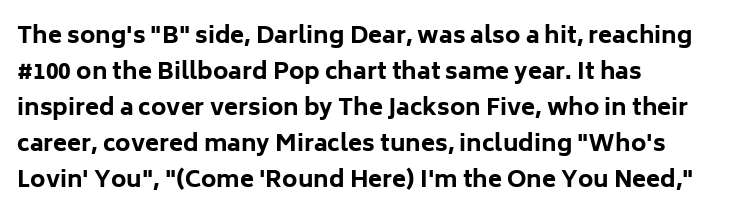
The image shows 23 px bold type, upright; set left-aligned, normal line spacing (1.56x), normal letter spacing, not underlined.
